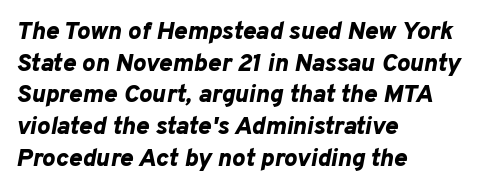
{"italic": "yes", "lean": "right", "slant_degrees": 10, "bold": "yes", "underline": "no", "align": "left", "line_spacing": "normal", "line_spacing_ratio": 1.27, "letter_spacing": "normal", "letter_spacing_em": 0.0, "glyph_px": 25}
